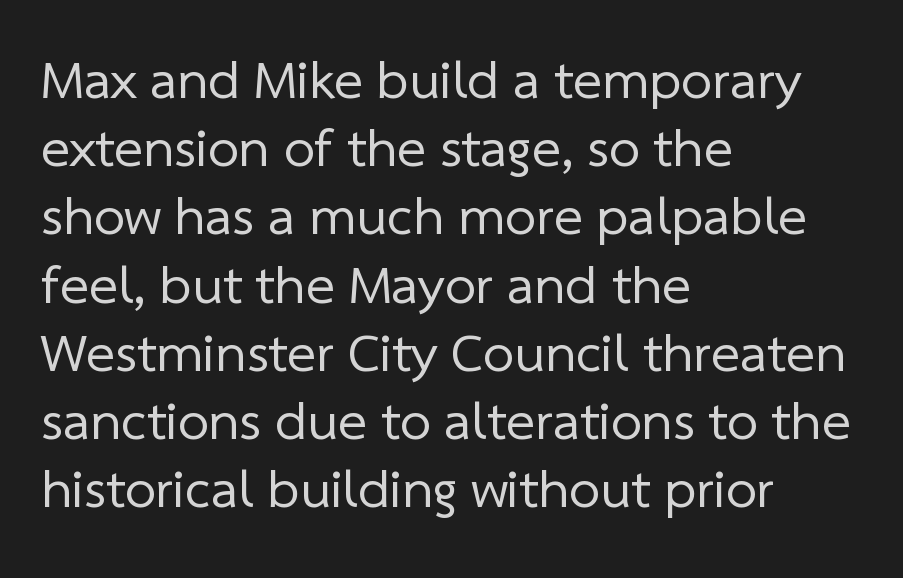
{"serif": "no", "bold": "no", "weight": "regular", "width": "normal", "stroke_contrast": "low", "x_height": "medium", "monospaced": "no", "underline": "no", "align": "left", "line_spacing_ratio": 1.24, "letter_spacing": "normal", "letter_spacing_em": 0.0, "glyph_px": 55}
